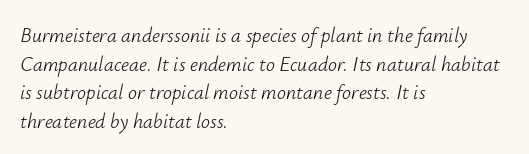
Q: Is the text bold? A: No.
Q: Is the text italic (slanted)? A: Yes, it leans right by about 12 degrees.
Q: Is the text underlined? A: No.
Q: How is the paragraph aligned? A: Left-aligned.
Q: Is the spacing between letters normal or unusually wide? A: Normal.
Q: Is the spacing between lines tight, normal or loose? A: Normal.
